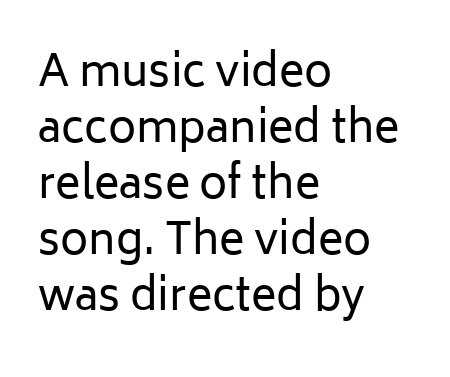
Q: Is the text bold? A: No.
Q: Is the text italic (slanted)? A: No, it is upright.
Q: Is the typeface a serif or a sans-serif typeface? A: Sans-serif.
Q: Is the text underlined? A: No.
Q: How is the paragraph aligned? A: Left-aligned.
Q: Is the spacing between letters normal or unusually wide? A: Normal.
Q: Is the spacing between lines tight, normal or loose? A: Normal.
Q: Width (condensed, normal, or wide)? A: Normal.
Q: Stroke contrast? A: Low.
Q: x-height? A: Medium.
Q: Monospaced? A: No.
